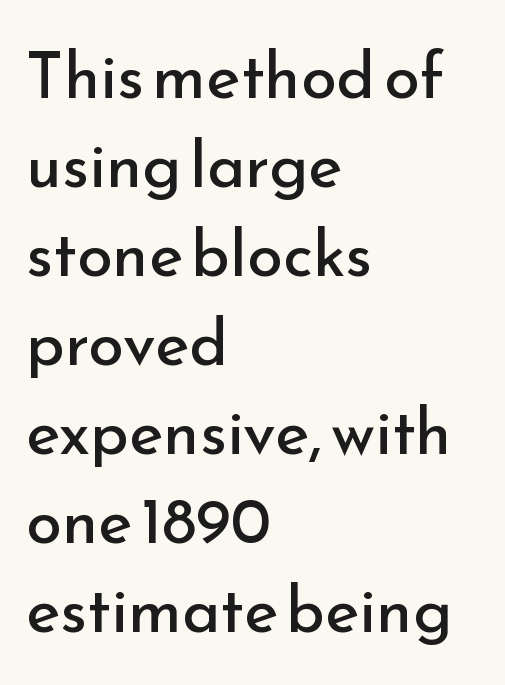
Each stroke keeps to a modest, everyday thickness or less. Every row of glyphs begins at an identical x-position on the left. The glyphs are unaccompanied by any horizontal stroke below them. Is this a sans? Yes — the strokes have no serifs. A typesetter would call this leading conventional body-copy spacing.
